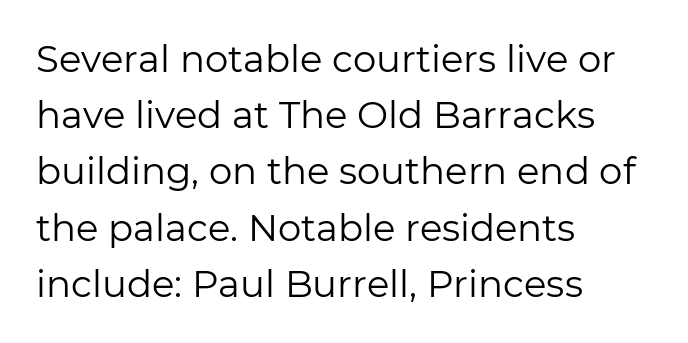
Q: Is the text bold? A: No.
Q: Is the text italic (slanted)? A: No, it is upright.
Q: Is the typeface a serif or a sans-serif typeface? A: Sans-serif.
Q: Is the text underlined? A: No.
Q: How is the paragraph aligned? A: Left-aligned.
Q: Is the spacing between letters normal or unusually wide? A: Normal.
Q: Is the spacing between lines tight, normal or loose? A: Normal.
Q: Width (condensed, normal, or wide)? A: Normal.
Q: Stroke contrast? A: Low.
Q: x-height? A: Medium.
Q: Monospaced? A: No.
